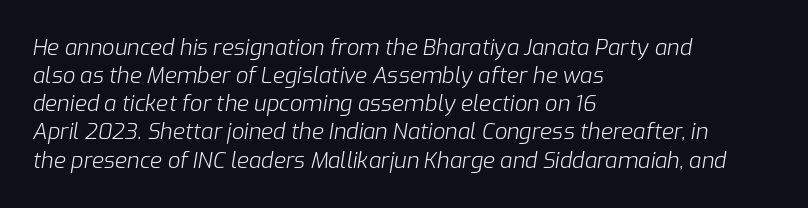
{"italic": "yes", "lean": "right", "slant_degrees": 9, "bold": "no", "underline": "no", "align": "left", "line_spacing": "normal", "line_spacing_ratio": 1.28, "letter_spacing": "normal", "letter_spacing_em": 0.0, "glyph_px": 22}
